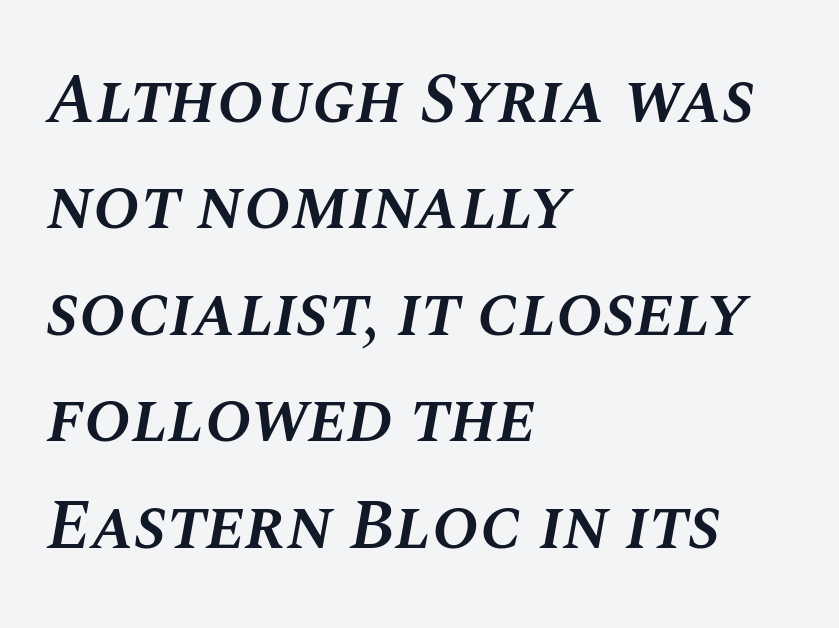
The image shows 70 px semibold type, italic (leaning right); set left-aligned, normal line spacing (1.52x), normal letter spacing, not underlined; medium stroke contrast and a large x-height.
